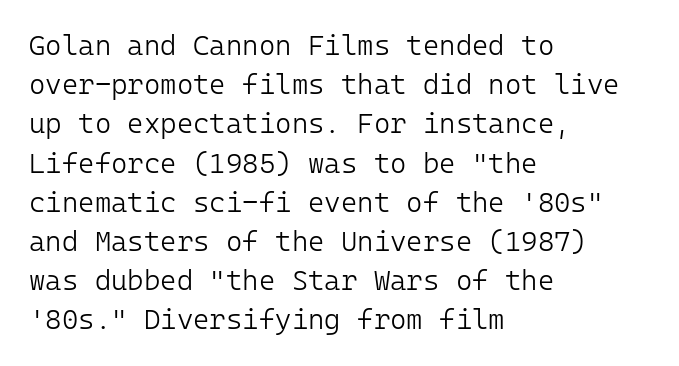
Q: Is the text bold? A: No.
Q: Is the text italic (slanted)? A: No, it is upright.
Q: Is the typeface a serif or a sans-serif typeface? A: Sans-serif.
Q: Is the text underlined? A: No.
Q: How is the paragraph aligned? A: Left-aligned.
Q: Is the spacing between letters normal or unusually wide? A: Normal.
Q: Is the spacing between lines tight, normal or loose? A: Normal.
Q: Width (condensed, normal, or wide)? A: Normal.
Q: Stroke contrast? A: Low.
Q: x-height? A: Medium.
